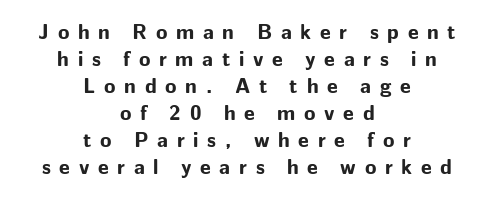
The letters are bold, with thick, heavy strokes. Between one letter and the next there's a generous, obvious gap. The space between consecutive lines is moderate. The font's upright variant was chosen for this text.
